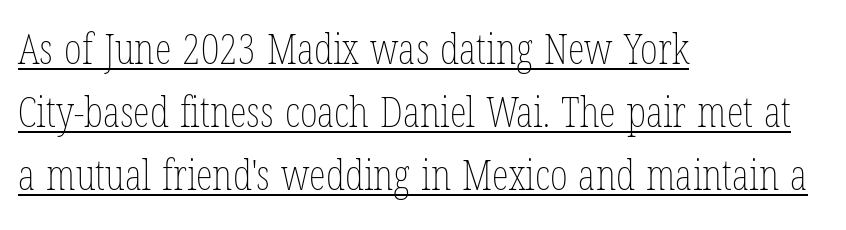
The image shows 43 px thin, condensed type, upright; set left-aligned, normal line spacing (1.46x), normal letter spacing, underlined; low stroke contrast and a medium x-height.
